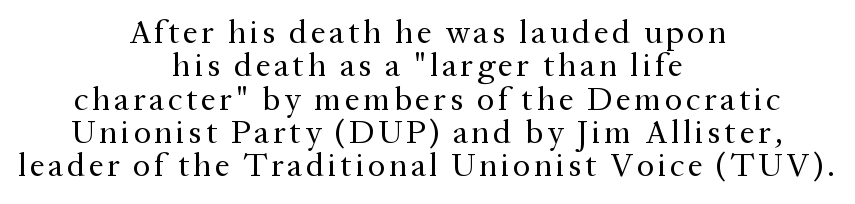
{"serif": "yes", "italic": "no", "bold": "no", "weight": "regular", "width": "normal", "stroke_contrast": "medium", "x_height": "medium", "monospaced": "no", "underline": "no", "align": "center", "line_spacing": "tight", "line_spacing_ratio": 1.01, "glyph_px": 33}
